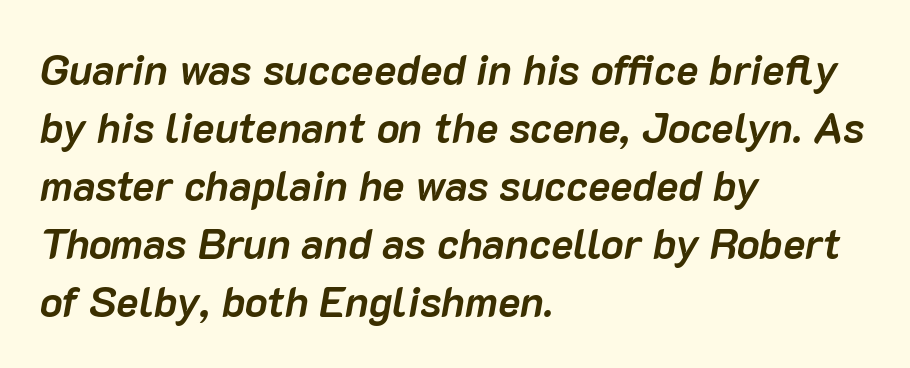
Check under the words: just untouched page. Summary of vertical rhythm: regular, with standard interline spacing. Short note: letters normally spaced. The passage shown leans; its letterforms are oblique.
